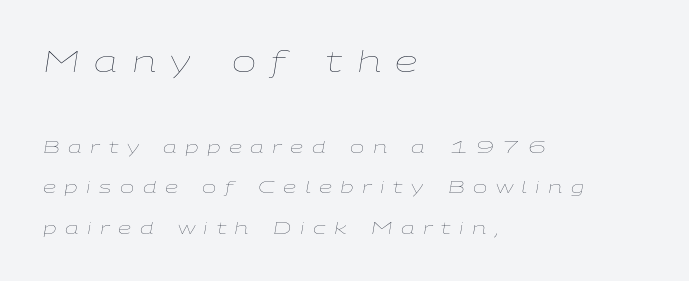
Q: Is the text bold? A: No.
Q: Is the text italic (slanted)? A: Yes, it leans right by about 9 degrees.
Q: Is the text underlined? A: No.
Q: How is the paragraph aligned? A: Left-aligned.
Q: Is the spacing between letters normal or unusually wide? A: Unusually wide.
Q: Is the spacing between lines tight, normal or loose? A: Loose.
Q: Which block of text is set in a larger size, the first (top) or the second (bottom)? A: The first (top) one.
Q: Width (condensed, normal, or wide)? A: Wide.
Q: Stroke contrast? A: Low.
Q: x-height? A: Medium.
Q: Monospaced? A: No.
